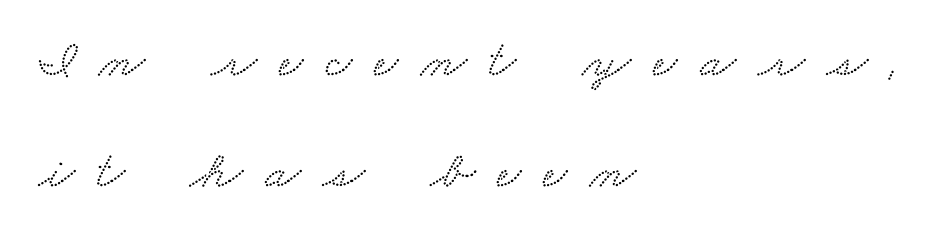
The image shows 53 px wide type; set left-aligned, loose line spacing (2.1x), unusually wide letter spacing (+0.42 em), not underlined; low stroke contrast and a small x-height.
